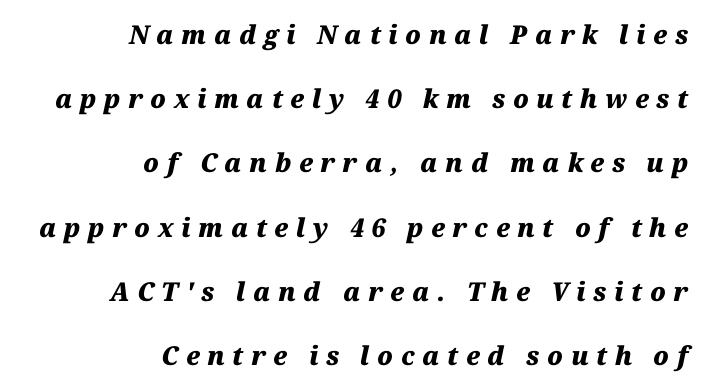
Q: Is the text bold? A: Yes.
Q: Is the text italic (slanted)? A: Yes, it leans right by about 12 degrees.
Q: Is the text underlined? A: No.
Q: How is the paragraph aligned? A: Right-aligned.
Q: Is the spacing between letters normal or unusually wide? A: Unusually wide.
Q: Is the spacing between lines tight, normal or loose? A: Loose.
